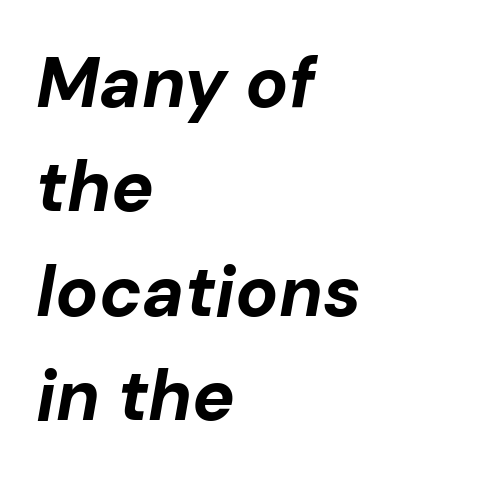
The area under the type is left untouched. The space between consecutive lines is moderate. Heavy-handed strokes throughout: this text is bold. Reading down the block, your eye returns to a fixed left position each line.
